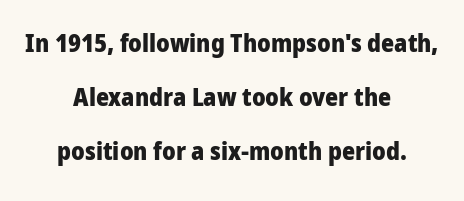
The typesetter chose a symmetrical, centered arrangement here. In terms of letterspacing, this is plain default setting. Check under the words: just untouched page. This is heavy type, rendered in bold. Does the lettering tilt? It doesn't — this is upright.
